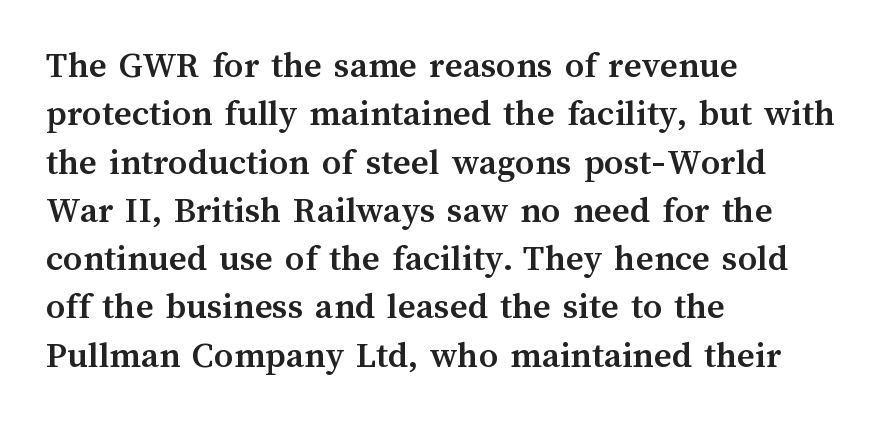
The image shows 38 px semibold type, upright; set left-aligned, normal line spacing (1.27x), normal letter spacing, not underlined; medium stroke contrast and a medium x-height.
